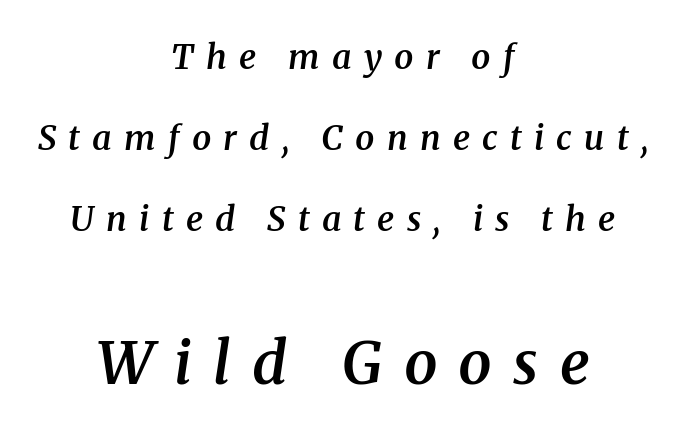
{"serif": "yes", "italic": "yes", "lean": "right", "slant_degrees": 8, "bold": "semi", "weight": "semibold", "width": "normal", "stroke_contrast": "medium", "x_height": "medium", "monospaced": "no", "underline": "no", "align": "center", "line_spacing": "loose", "line_spacing_ratio": 2.38, "letter_spacing": "wide", "letter_spacing_em": 0.36, "larger_block": "second", "size_ratio": 1.74, "glyph_px": 59}
